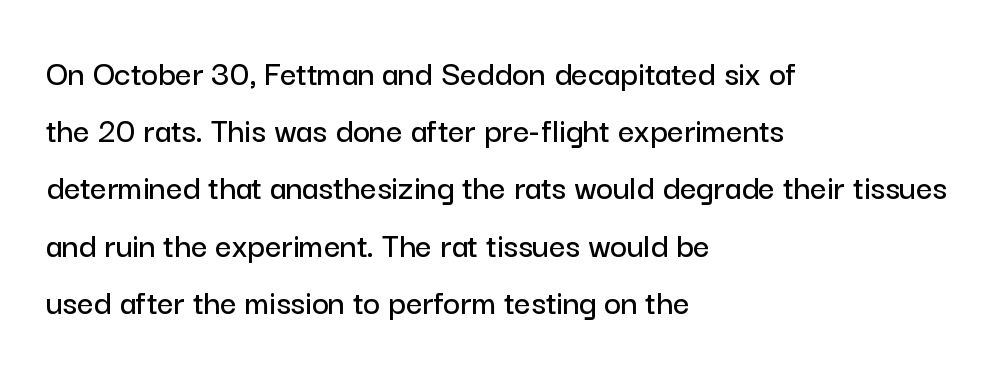
The image shows 36 px sans-serif type, upright; set left-aligned, normal line spacing (1.59x), normal letter spacing, not underlined; low stroke contrast and a medium x-height.
